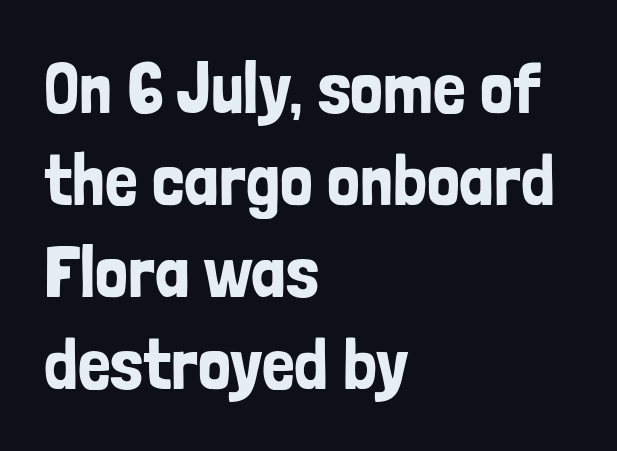
A typesetter would label this face a sans. Whoever set this chose a conventional vertical rhythm. Horizontally, the lines are justified to the leading edge only. The glyphs are unaccompanied by any horizontal stroke below them.
